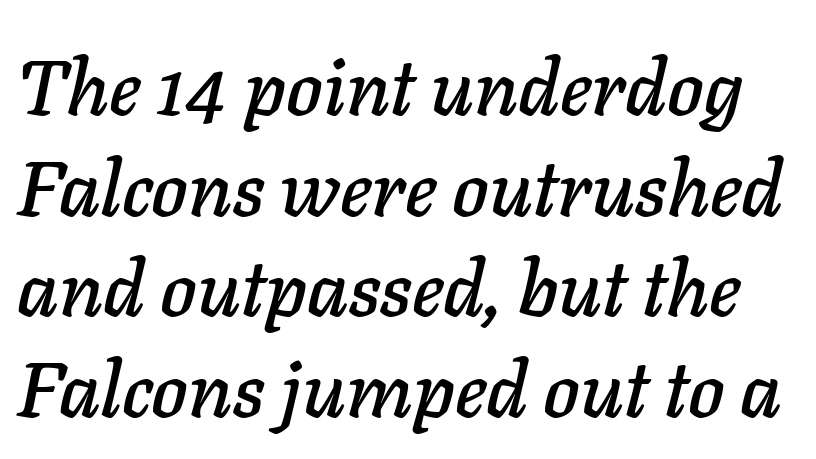
Q: Is the text italic (slanted)? A: Yes, it leans right by about 11 degrees.
Q: Is the text underlined? A: No.
Q: Is the spacing between letters normal or unusually wide? A: Normal.
Q: Is the spacing between lines tight, normal or loose? A: Normal.
Q: Width (condensed, normal, or wide)? A: Normal.
Q: Stroke contrast? A: Low.
Q: x-height? A: Medium.
Q: Monospaced? A: No.
